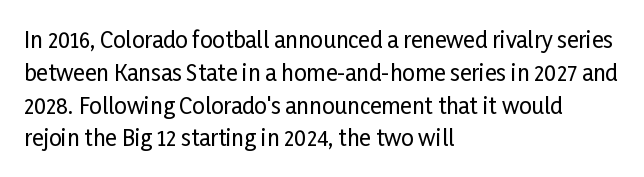
The image shows 22 px text type, upright; set left-aligned, normal line spacing (1.49x), normal letter spacing, not underlined.
